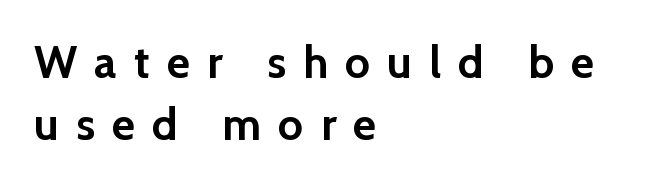
Q: Is the text bold? A: Yes.
Q: Is the text italic (slanted)? A: No, it is upright.
Q: Is the typeface a serif or a sans-serif typeface? A: Sans-serif.
Q: Is the text underlined? A: No.
Q: How is the paragraph aligned? A: Left-aligned.
Q: Is the spacing between letters normal or unusually wide? A: Unusually wide.
Q: Is the spacing between lines tight, normal or loose? A: Normal.
Q: Width (condensed, normal, or wide)? A: Normal.
Q: x-height? A: Medium.
Q: Monospaced? A: No.
